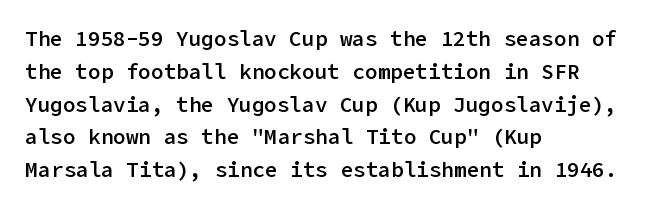
A somewhat darkened texture: the type is semibold rather than bold. Every stem runs plumb, perpendicular to the baseline. No extra tracking has been applied to these lines. A bare baseline throughout the passage. Every row of glyphs begins at an identical x-position on the left. Normally led — the rows are evenly, conventionally spaced.
